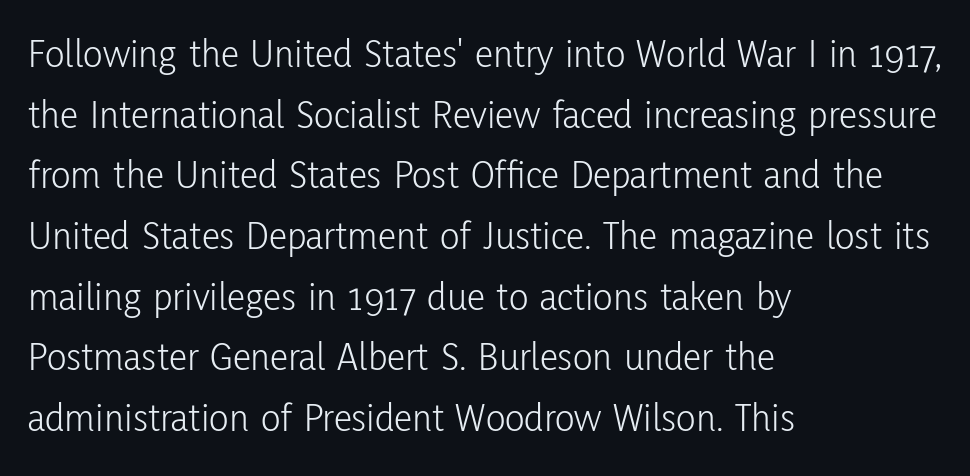
The image shows 41 px light, condensed sans-serif type, upright; set left-aligned, normal line spacing (1.48x), normal letter spacing, not underlined; low stroke contrast and a medium x-height.
